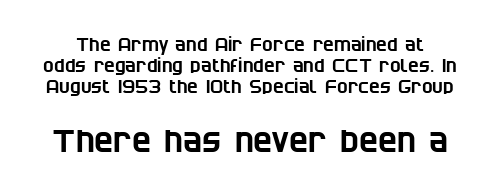
Q: Is the typeface a serif or a sans-serif typeface? A: Sans-serif.
Q: Is the text underlined? A: No.
Q: Is the spacing between letters normal or unusually wide? A: Normal.
Q: Which block of text is set in a larger size, the first (top) or the second (bottom)? A: The second (bottom) one.
Q: Width (condensed, normal, or wide)? A: Condensed.
Q: Stroke contrast? A: Low.
Q: x-height? A: Large.
Q: Monospaced? A: No.
